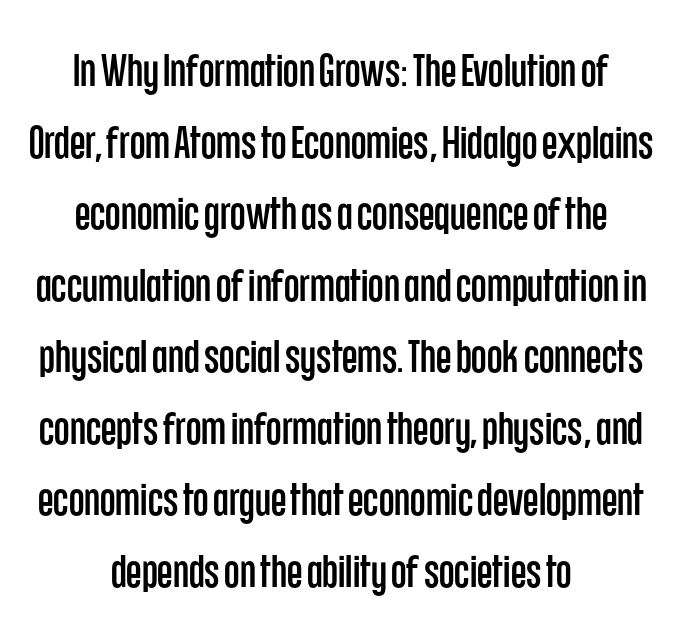
The image shows 45 px condensed sans-serif type, upright; set centered, normal line spacing (1.59x), normal letter spacing, not underlined; low stroke contrast and a large x-height.
